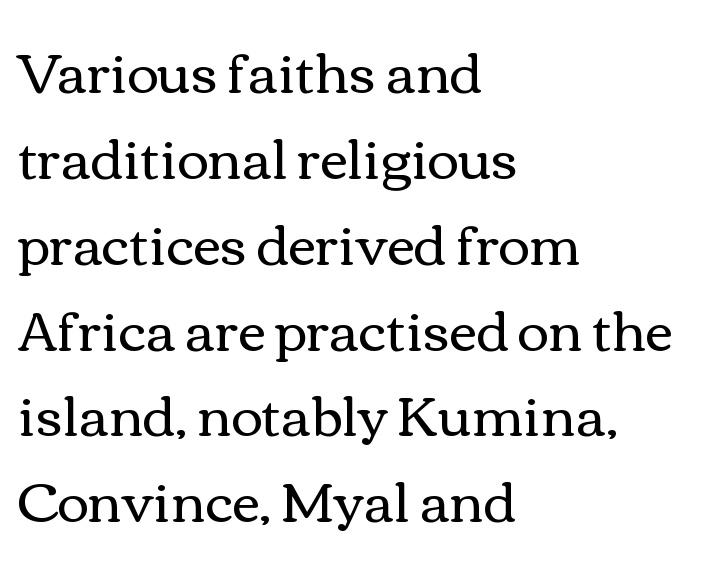
{"italic": "no", "bold": "no", "weight": "regular", "width": "wide", "x_height": "medium", "monospaced": "no", "underline": "no", "align": "left", "line_spacing": "normal", "line_spacing_ratio": 1.59, "letter_spacing": "normal", "letter_spacing_em": 0.0, "glyph_px": 54}
